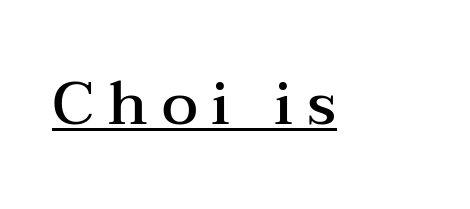
The type sits square on the baseline with zero lean. Weight check: semibold — heavier than regular, not quite bold. Has an underline been added? It has. To sum up the face: it has serifs.
